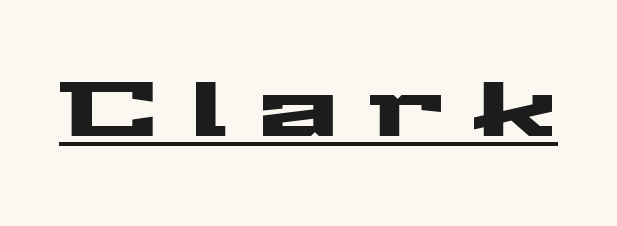
Q: Is the text italic (slanted)? A: No, it is upright.
Q: Is the typeface a serif or a sans-serif typeface? A: Sans-serif.
Q: Is the text underlined? A: Yes.
Q: Is the spacing between letters normal or unusually wide? A: Unusually wide.
Q: Width (condensed, normal, or wide)? A: Wide.
Q: Stroke contrast? A: Medium.
Q: x-height? A: Medium.
Q: Monospaced? A: No.
